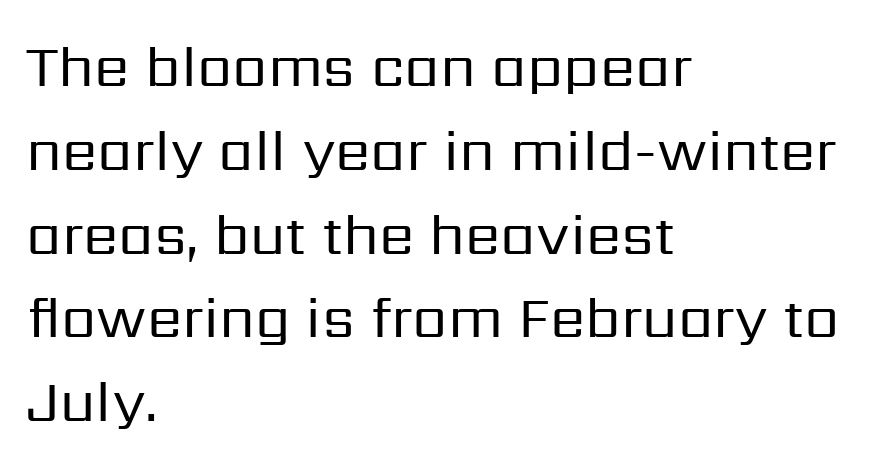
{"serif": "no", "italic": "no", "bold": "no", "weight": "regular", "width": "normal", "stroke_contrast": "low", "x_height": "medium", "monospaced": "no", "underline": "no", "align": "left", "line_spacing": "normal", "line_spacing_ratio": 1.47, "letter_spacing": "normal", "letter_spacing_em": 0.0, "glyph_px": 57}
